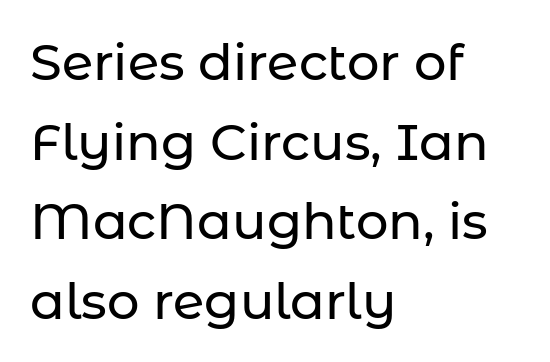
{"serif": "no", "italic": "no", "width": "normal", "stroke_contrast": "low", "x_height": "medium", "monospaced": "no", "underline": "no", "align": "left", "line_spacing": "normal", "line_spacing_ratio": 1.56, "letter_spacing": "normal", "letter_spacing_em": 0.0, "glyph_px": 51}
